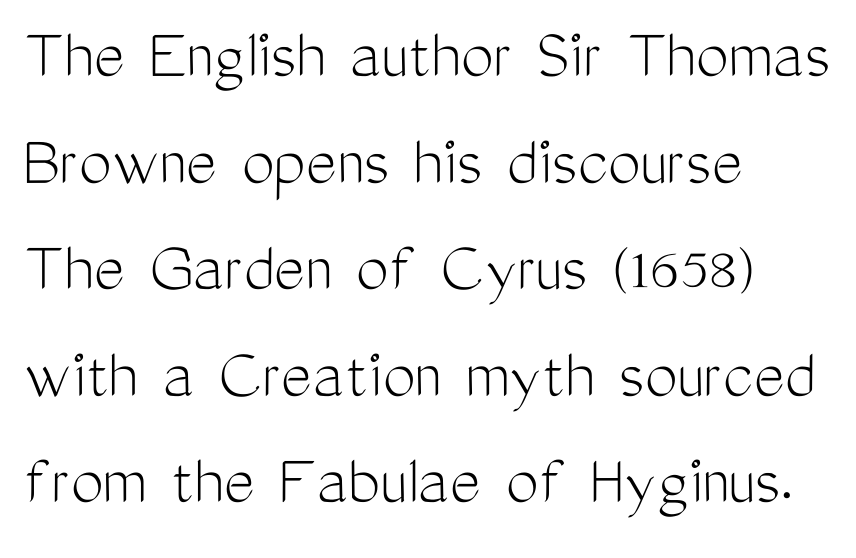
Q: Is the text bold? A: No.
Q: Is the text italic (slanted)? A: No, it is upright.
Q: Is the typeface a serif or a sans-serif typeface? A: Sans-serif.
Q: Is the text underlined? A: No.
Q: How is the paragraph aligned? A: Left-aligned.
Q: Is the spacing between letters normal or unusually wide? A: Normal.
Q: Is the spacing between lines tight, normal or loose? A: Normal.
Q: Width (condensed, normal, or wide)? A: Condensed.
Q: Stroke contrast? A: Medium.
Q: x-height? A: Medium.
Q: Monospaced? A: No.
